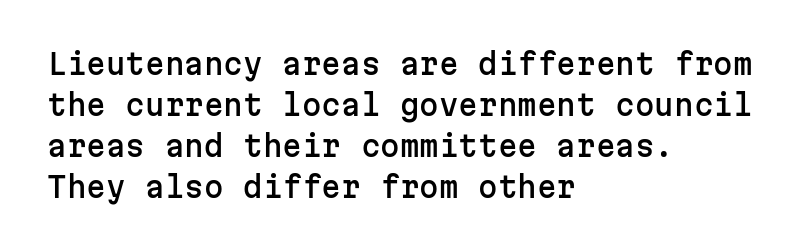
Q: Is the text italic (slanted)? A: No, it is upright.
Q: Is the typeface a serif or a sans-serif typeface? A: Sans-serif.
Q: Is the text underlined? A: No.
Q: How is the paragraph aligned? A: Left-aligned.
Q: Is the spacing between letters normal or unusually wide? A: Normal.
Q: Is the spacing between lines tight, normal or loose? A: Normal.
Q: Width (condensed, normal, or wide)? A: Normal.
Q: Stroke contrast? A: Low.
Q: x-height? A: Medium.
Q: Monospaced? A: Yes.
